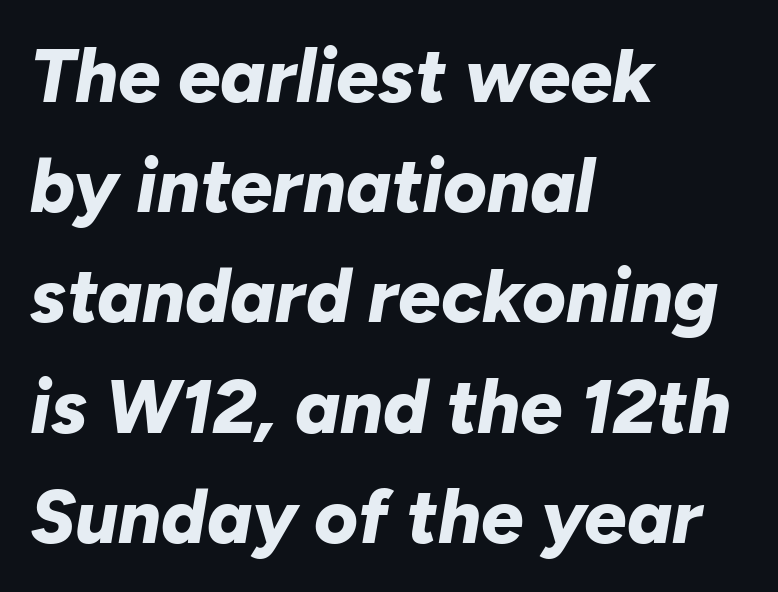
{"italic": "yes", "lean": "right", "slant_degrees": 10, "bold": "yes", "weight": "bold", "width": "normal", "stroke_contrast": "low", "x_height": "medium", "monospaced": "no", "underline": "no", "align": "left", "line_spacing": "normal", "line_spacing_ratio": 1.47, "letter_spacing": "normal", "letter_spacing_em": 0.0, "glyph_px": 75}
